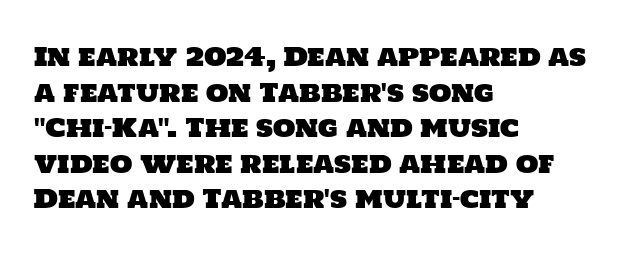
{"underline": "no", "align": "left", "line_spacing": "normal", "line_spacing_ratio": 1.37, "letter_spacing": "normal", "letter_spacing_em": 0.0, "glyph_px": 26}
